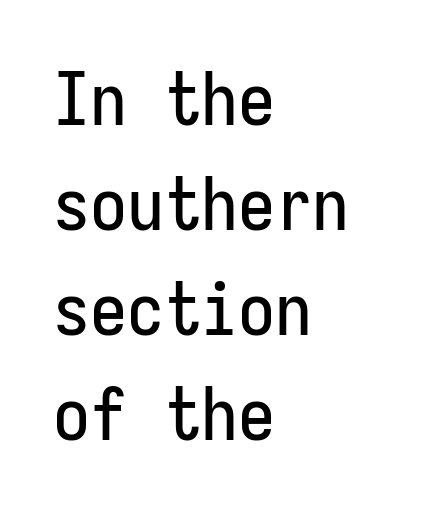
The image shows 74 px condensed sans-serif type, upright; set left-aligned, normal line spacing (1.42x), normal letter spacing, not underlined; low stroke contrast and a medium x-height.
